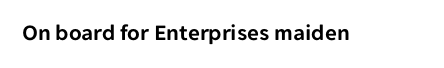
Q: Is the text italic (slanted)? A: No, it is upright.
Q: Is the text underlined? A: No.
Q: Is the spacing between letters normal or unusually wide? A: Normal.
